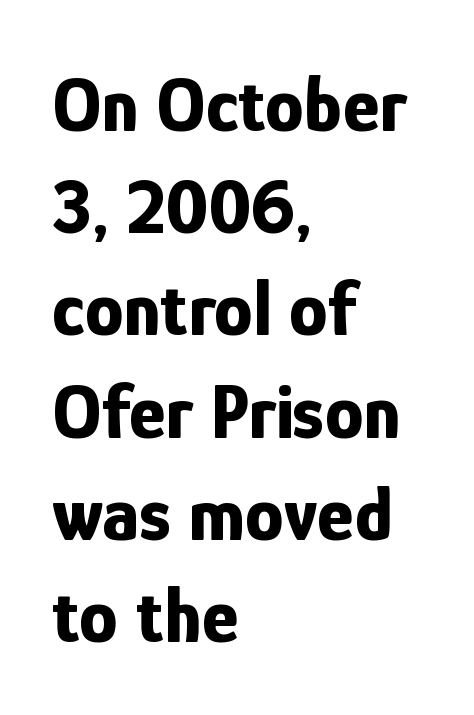
In terms of posture, this sample is upright. The ragged edge is on the right, which tells us the setting is flush left. Is this a sans? Yes — the strokes have no serifs. Each letter keeps its own natural width here, so spacing adapts to shape.
